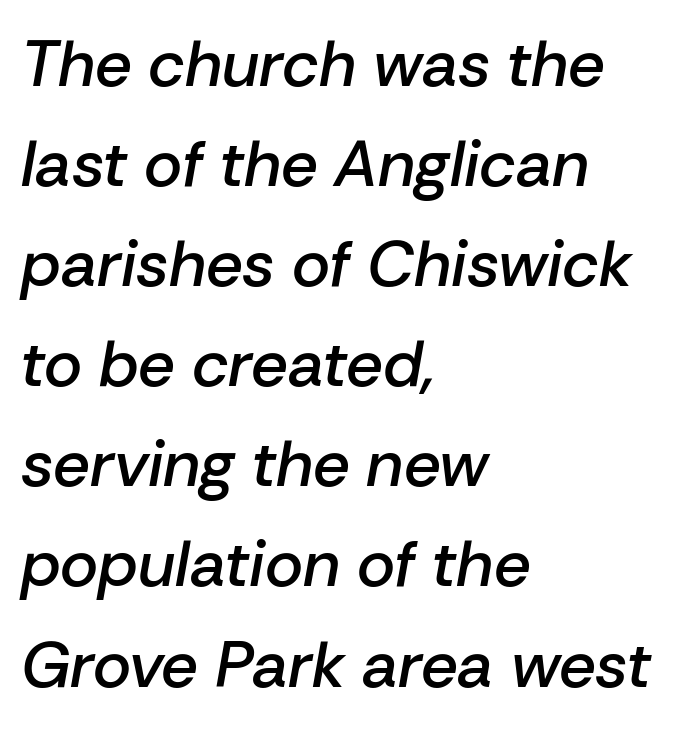
{"italic": "yes", "lean": "right", "slant_degrees": 10, "bold": "semi", "weight": "semibold", "width": "normal", "stroke_contrast": "low", "x_height": "medium", "monospaced": "no", "underline": "no", "align": "left", "line_spacing": "normal", "line_spacing_ratio": 1.54, "letter_spacing": "normal", "letter_spacing_em": 0.0, "glyph_px": 65}
